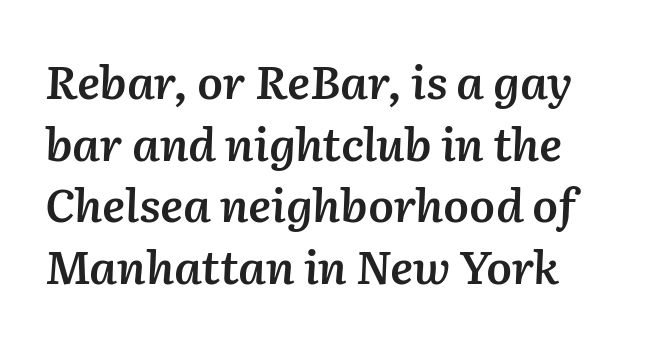
The image shows 46 px semibold type, italic (leaning right); set normal line spacing (1.34x), normal letter spacing, not underlined; medium stroke contrast and a medium x-height.
